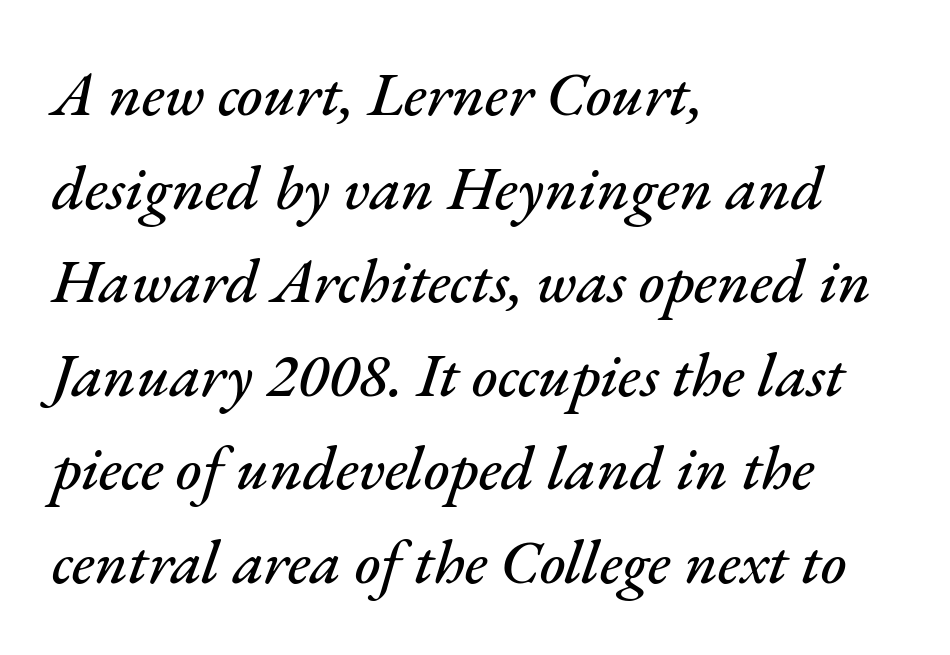
The image shows 62 px text type, italic (leaning right); set left-aligned, normal line spacing (1.51x), normal letter spacing, not underlined; medium stroke contrast and a small x-height.
